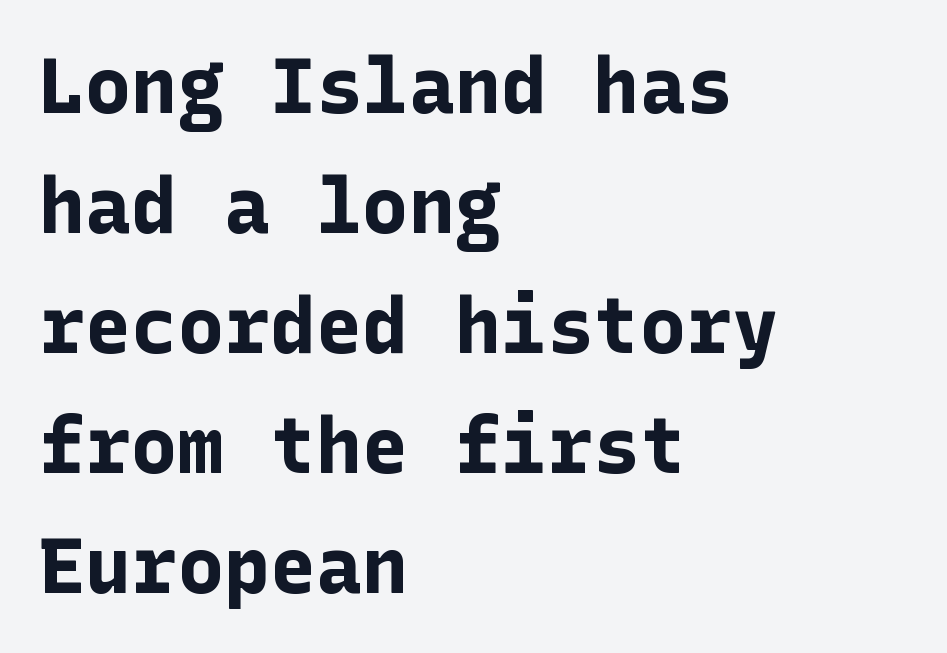
Q: Is the text bold? A: Yes.
Q: Is the text italic (slanted)? A: No, it is upright.
Q: Is the typeface a serif or a sans-serif typeface? A: Sans-serif.
Q: Is the text underlined? A: No.
Q: How is the paragraph aligned? A: Left-aligned.
Q: Is the spacing between letters normal or unusually wide? A: Normal.
Q: Is the spacing between lines tight, normal or loose? A: Normal.
Q: Width (condensed, normal, or wide)? A: Normal.
Q: Stroke contrast? A: Low.
Q: x-height? A: Medium.
